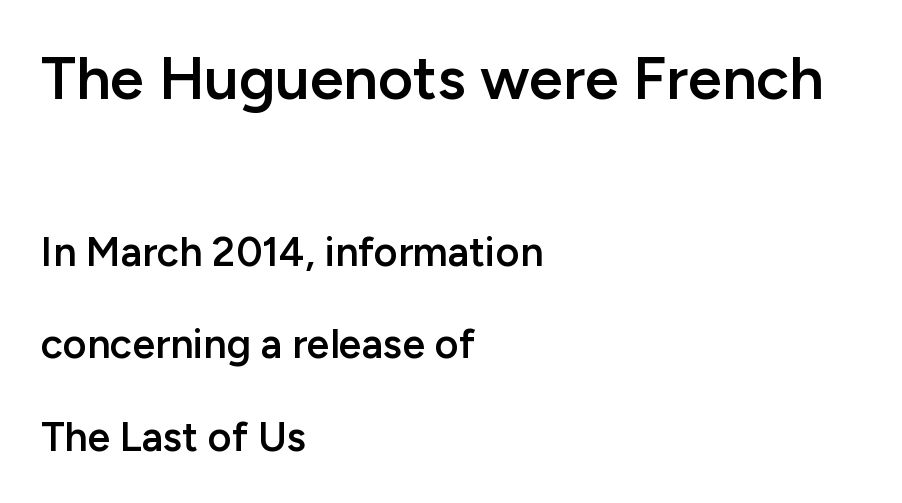
A great deal of white space separates one row of letters from the next. Each letter keeps its own natural width here, so spacing adapts to shape. Tracking value appears to be zero — textbook default spacing. The paragraph shown leans on its left margin. Each row of text sits above clean, open space. Students, this is semibold: more ink than regular, less than bold.
